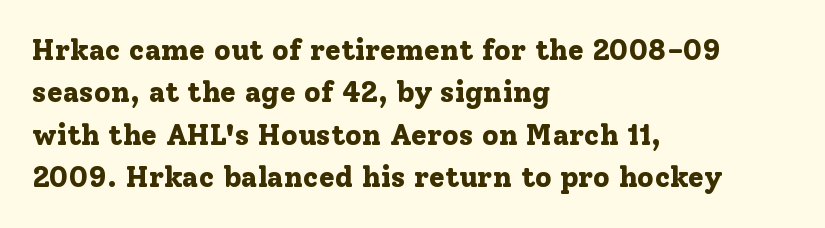
The image shows 29 px bold serif type, upright; set left-aligned, normal line spacing (1.46x), normal letter spacing, not underlined; low stroke contrast and a medium x-height.
